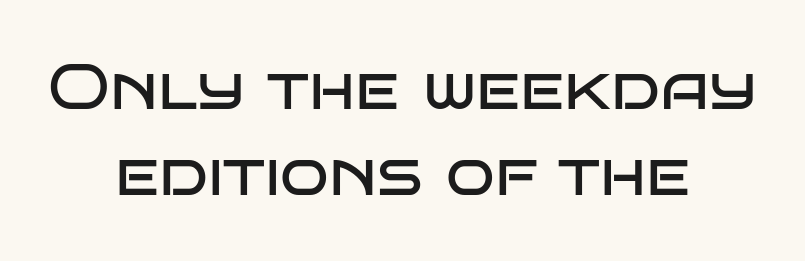
Proportional: the letters do not fall into vertical columns. One glance says typical: line gaps are just what's usual. Spacing between characters is what you'd get straight out of the box. Notice how the passage keeps no hard edge, just a central spine. Vertical strokes here are truly vertical.
